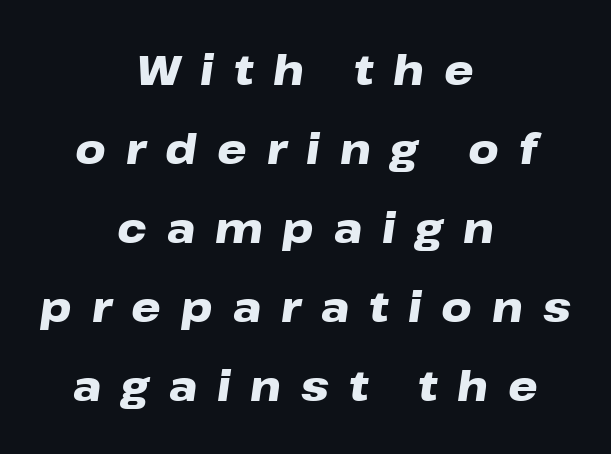
Q: Is the text bold? A: Yes.
Q: Is the text italic (slanted)? A: Yes, it leans right by about 8 degrees.
Q: Is the text underlined? A: No.
Q: How is the paragraph aligned? A: Centered.
Q: Is the spacing between letters normal or unusually wide? A: Unusually wide.
Q: Width (condensed, normal, or wide)? A: Wide.
Q: Stroke contrast? A: Low.
Q: x-height? A: Medium.
Q: Monospaced? A: No.
